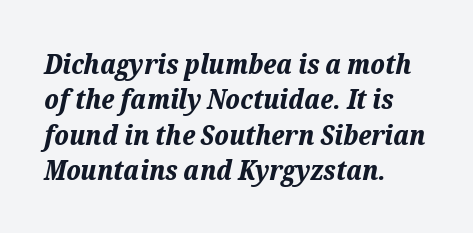
Q: Is the text bold? A: Yes.
Q: Is the text italic (slanted)? A: Yes, it leans right by about 12 degrees.
Q: Is the text underlined? A: No.
Q: How is the paragraph aligned? A: Left-aligned.
Q: Is the spacing between letters normal or unusually wide? A: Normal.
Q: Is the spacing between lines tight, normal or loose? A: Normal.
Q: Width (condensed, normal, or wide)? A: Normal.
Q: Stroke contrast? A: Low.
Q: x-height? A: Medium.
Q: Monospaced? A: No.
